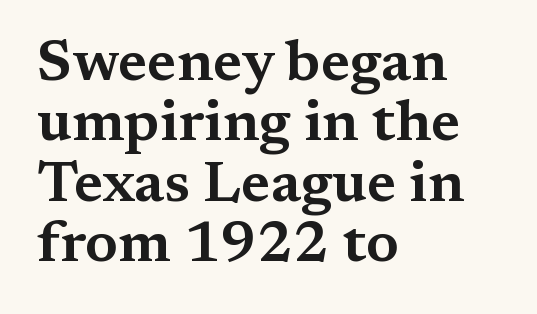
Q: Is the text italic (slanted)? A: No, it is upright.
Q: Is the typeface a serif or a sans-serif typeface? A: Serif.
Q: Is the text underlined? A: No.
Q: How is the paragraph aligned? A: Left-aligned.
Q: Is the spacing between letters normal or unusually wide? A: Normal.
Q: Is the spacing between lines tight, normal or loose? A: Tight.
Q: Width (condensed, normal, or wide)? A: Wide.
Q: Stroke contrast? A: Medium.
Q: x-height? A: Medium.
Q: Monospaced? A: No.
